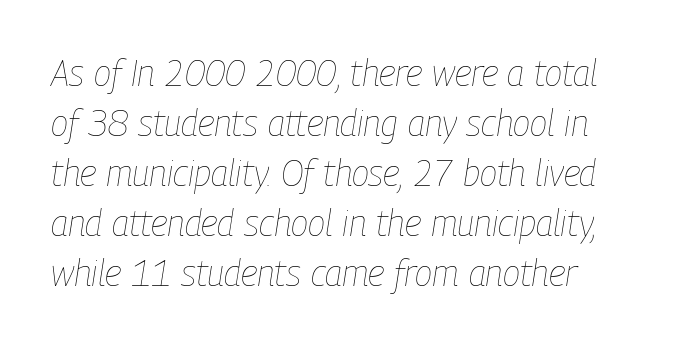
{"italic": "yes", "lean": "right", "slant_degrees": 9, "bold": "no", "weight": "thin", "width": "condensed", "stroke_contrast": "low", "x_height": "medium", "monospaced": "no", "underline": "no", "line_spacing": "normal", "line_spacing_ratio": 1.39, "letter_spacing": "normal", "letter_spacing_em": 0.0, "glyph_px": 36}
